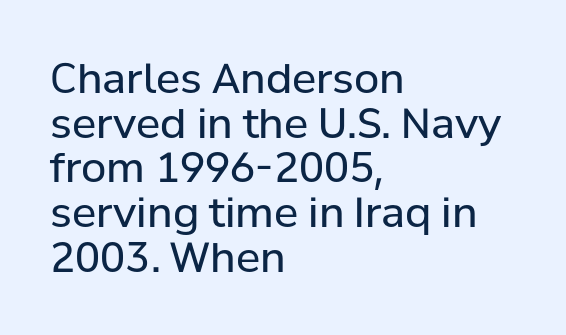
The lines in this sample share a left origin and differ only in where they stop. Letterform terminals end flat and unadorned throughout the passage. Every stem runs plumb, perpendicular to the baseline. Honestly, there is no underline to notice here at all. Leading: reduced.
